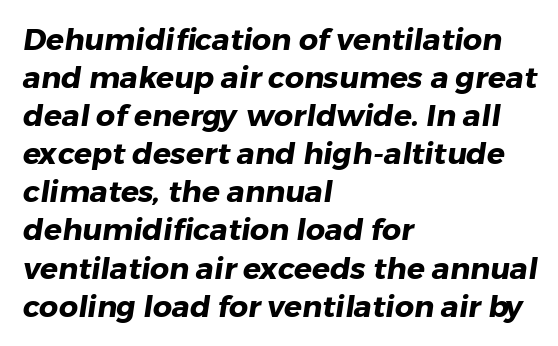
Q: Is the text bold? A: Yes.
Q: Is the typeface a serif or a sans-serif typeface? A: Sans-serif.
Q: Is the text underlined? A: No.
Q: How is the paragraph aligned? A: Left-aligned.
Q: Is the spacing between letters normal or unusually wide? A: Normal.
Q: Is the spacing between lines tight, normal or loose? A: Normal.
Q: Width (condensed, normal, or wide)? A: Normal.
Q: Stroke contrast? A: Low.
Q: x-height? A: Medium.
Q: Monospaced? A: No.
